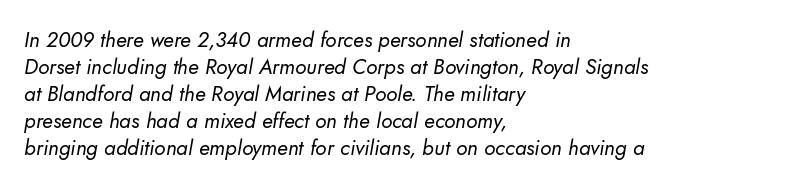
{"bold": "no", "underline": "no", "align": "left", "line_spacing": "normal", "line_spacing_ratio": 1.28, "letter_spacing": "normal", "letter_spacing_em": 0.0, "glyph_px": 21}
